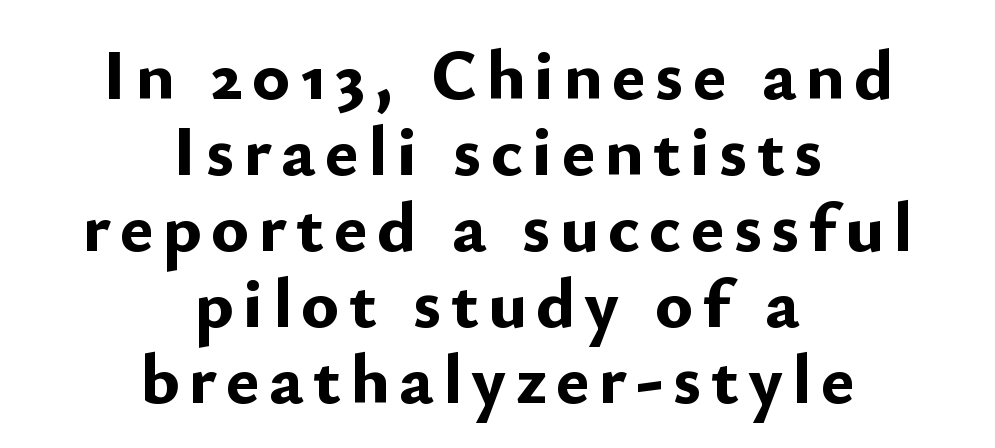
The image shows 71 px bold sans-serif type, upright; set centered, tight line spacing (1.07x), not underlined; low stroke contrast and a small x-height.
